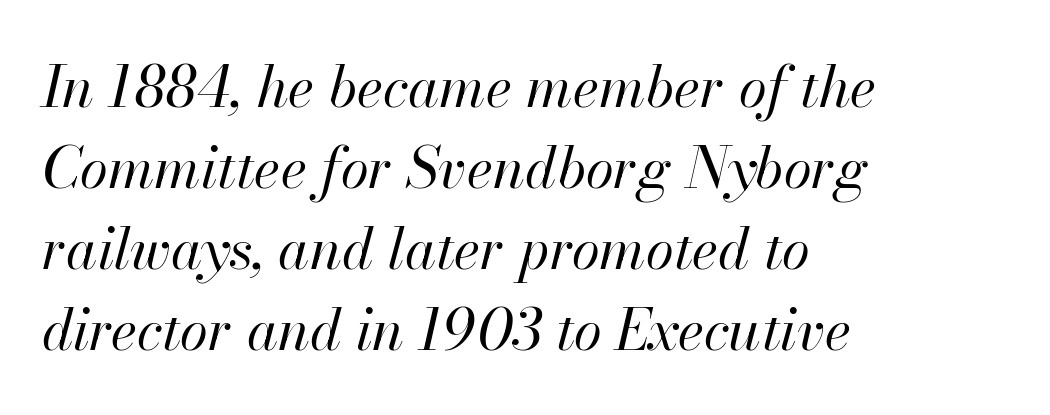
Glance below the letters and you will spot only blank space. This sample uses an oblique cut, with every glyph tilted off the vertical. Glyph-to-glyph distance matches everyday printed text. Think of a printed novel: that variable character pitch is what you see here. Stem width sits at or under what a default text font uses. Compared with a centered layout, this one pins lines to the left instead.
